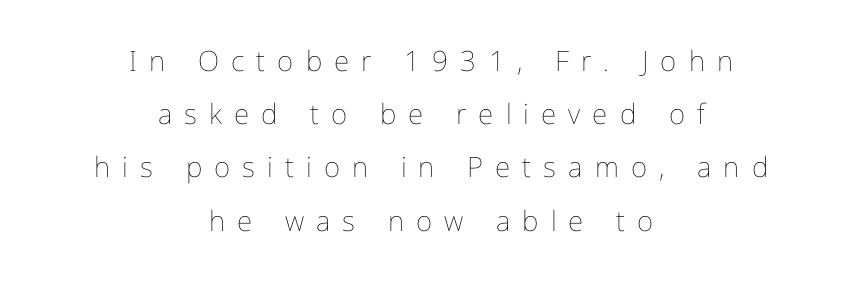
{"italic": "no", "bold": "no", "weight": "thin", "width": "normal", "stroke_contrast": "low", "x_height": "medium", "monospaced": "no", "underline": "no", "align": "center", "line_spacing": "loose", "line_spacing_ratio": 1.9, "letter_spacing": "wide", "letter_spacing_em": 0.43, "glyph_px": 28}
